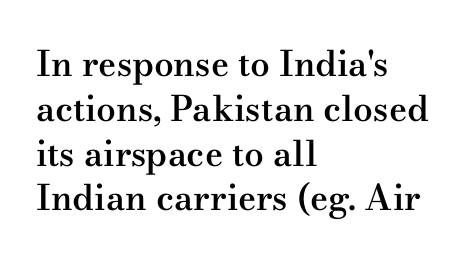
Caption: standard tracking, unaltered. You could not count columns in this text — the font is proportionally spaced. Posture: straight, roman, zero tilt. Rule under the text: the space is simply empty.
